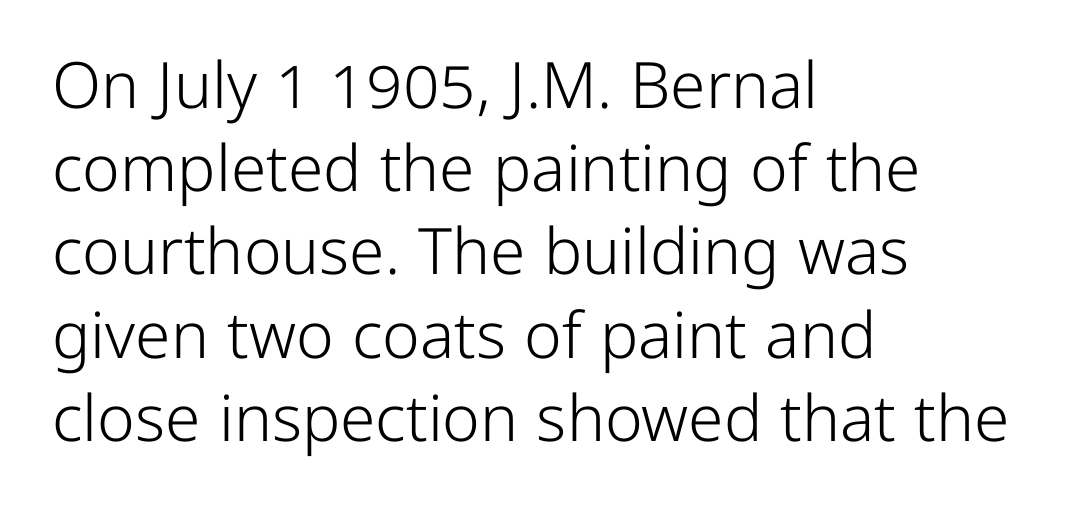
Q: Is the text bold? A: No.
Q: Is the text italic (slanted)? A: No, it is upright.
Q: Is the typeface a serif or a sans-serif typeface? A: Sans-serif.
Q: Is the text underlined? A: No.
Q: How is the paragraph aligned? A: Left-aligned.
Q: Is the spacing between letters normal or unusually wide? A: Normal.
Q: Is the spacing between lines tight, normal or loose? A: Normal.
Q: Width (condensed, normal, or wide)? A: Normal.
Q: Stroke contrast? A: Low.
Q: x-height? A: Medium.
Q: Monospaced? A: No.
